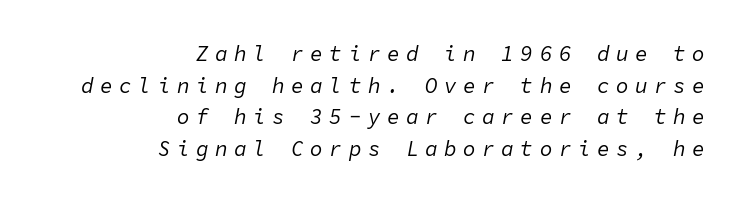
A typesetter would mark this as italic. No extra ink here — the face is not bold. Clear beneath every line of the passage. You could only call the tracking loose — the letters float apart.
